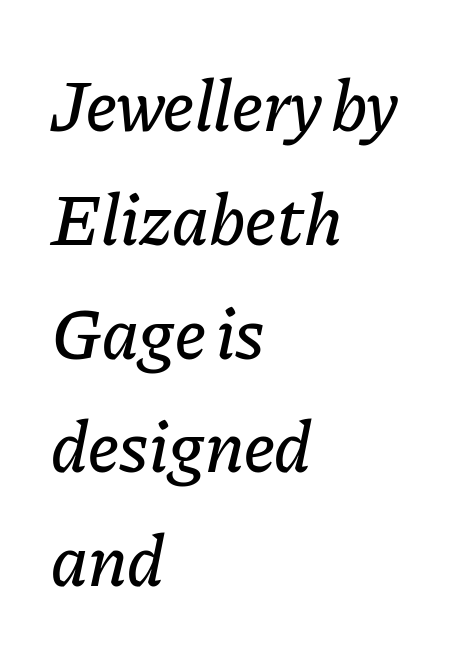
Compared with typical paragraphs, the rows here are spaced about the same. Short and long lines alike share a common starting point at left. Think of a printed novel: that variable character pitch is what you see here. Nothing unusual about the tracking: characters are spaced as the font intends. The typography opts for an oblique posture over an upright one. Any mark beneath the type? The region is blank.
